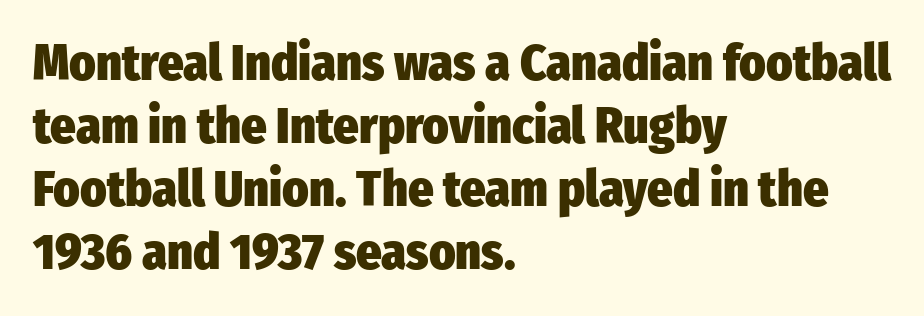
These lines are set flush left with a ragged right edge. A clean baseline with only descenders dipping below it. Is the letter spacing exaggerated? No — it looks like the ordinary default. Style check: upright. The designer left line spacing at the default.
